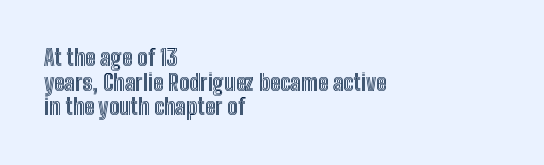
The image shows 22 px text type, upright; set left-aligned, tight line spacing (1.12x), normal letter spacing, not underlined.
